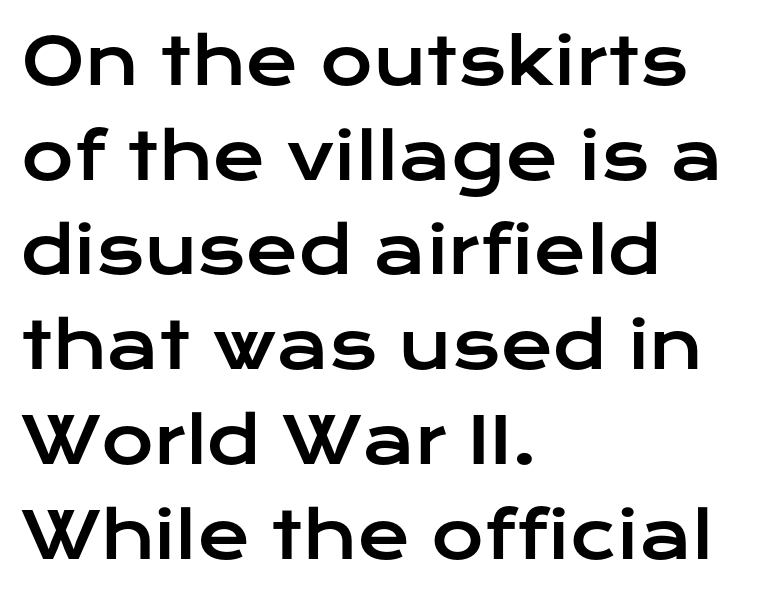
Does the lettering tilt? It doesn't — this is upright. These lines sit exactly where default settings would place them. Proportional: the letters do not fall into vertical columns. This sample uses plain, unmodified letter spacing. Words float on clear page, feet unadorned.
